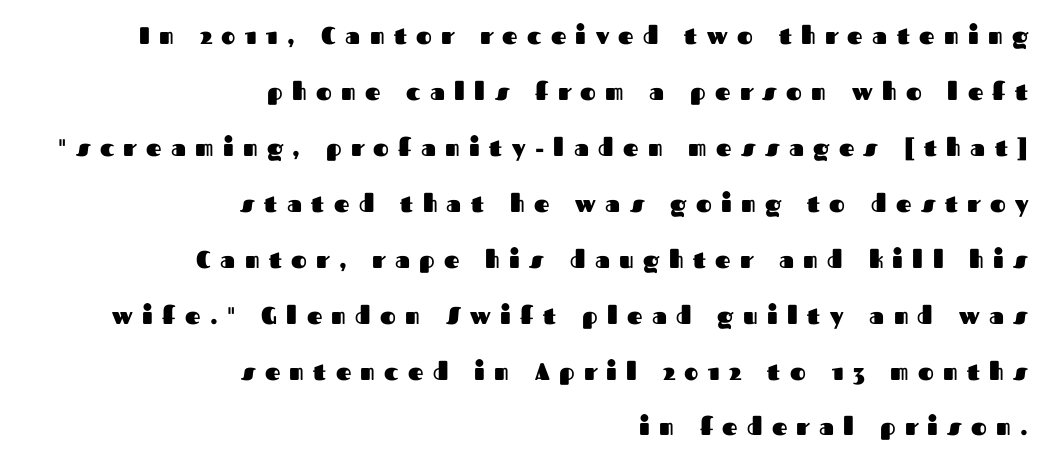
The rendering inserts visible extra space after every character. This rendering uses right alignment, leaving the left contour irregular. The rendering uses a large line-height, opening up the rows. Each row of text sits above clean, open space. The typography opts for an upright posture over an oblique one. These lines carry a lot of weight — the face is fully bold.
